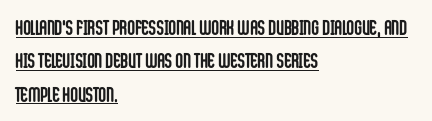
Q: Is the text bold? A: Yes.
Q: Is the text italic (slanted)? A: No, it is upright.
Q: Is the text underlined? A: Yes.
Q: How is the paragraph aligned? A: Left-aligned.
Q: Is the spacing between letters normal or unusually wide? A: Normal.
Q: Is the spacing between lines tight, normal or loose? A: Normal.
